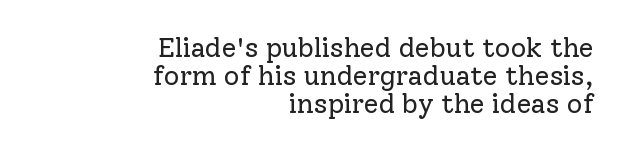
{"italic": "no", "bold": "no", "underline": "no", "align": "right", "line_spacing": "tight", "line_spacing_ratio": 1.04, "letter_spacing": "normal", "letter_spacing_em": 0.0, "glyph_px": 27}
